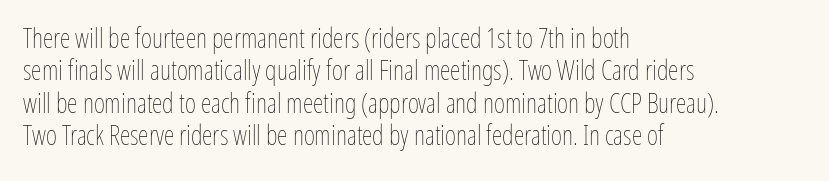
{"italic": "no", "bold": "no", "underline": "no", "align": "left", "line_spacing_ratio": 1.2, "letter_spacing": "normal", "letter_spacing_em": 0.0, "glyph_px": 27}
